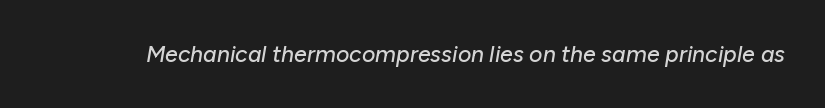
Decoration check: the copy has no underline. An italicized treatment has been applied to the whole sample. Each word holds together tightly as a unit, with standard inter-letter gaps.
